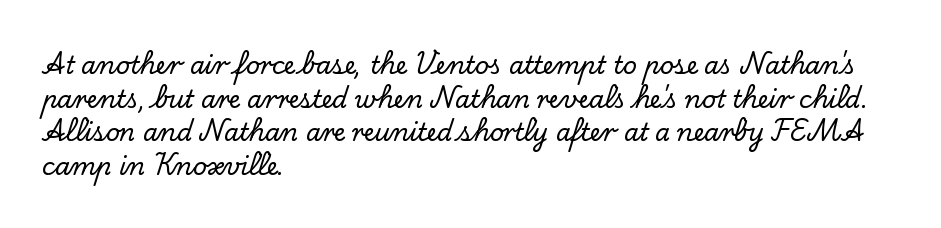
{"underline": "no", "align": "left", "line_spacing": "normal", "line_spacing_ratio": 1.4, "letter_spacing": "normal", "letter_spacing_em": 0.0, "glyph_px": 24}
